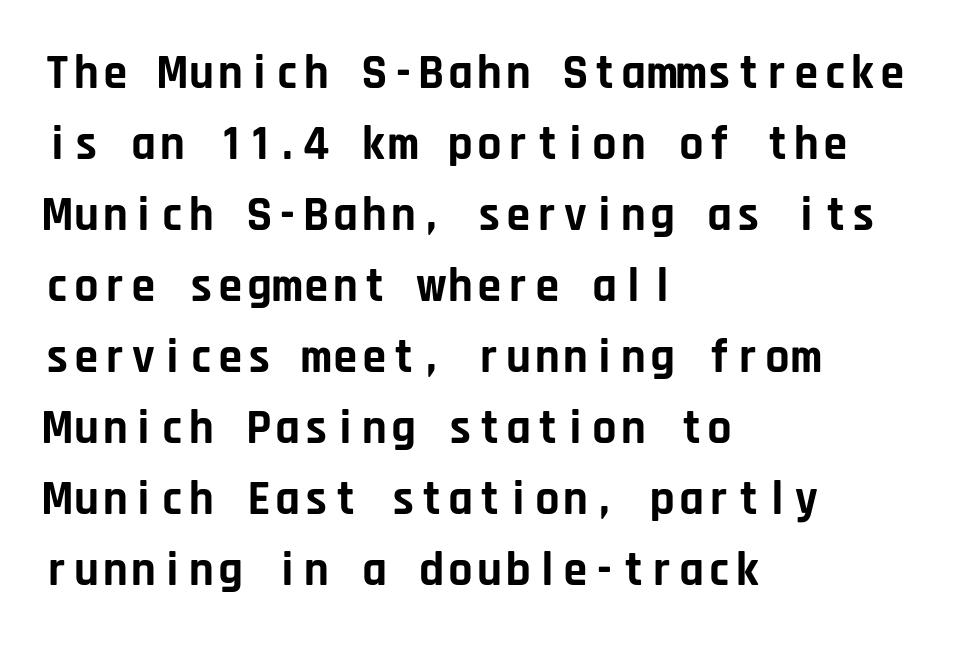
Each line starts at the same left margin while the right side varies. In terms of letterspacing, this is plain default setting. Is the type bold? Yes — the strokes are clearly thick and heavy. Grotesque or geometric, the face here clearly has no serifs.
